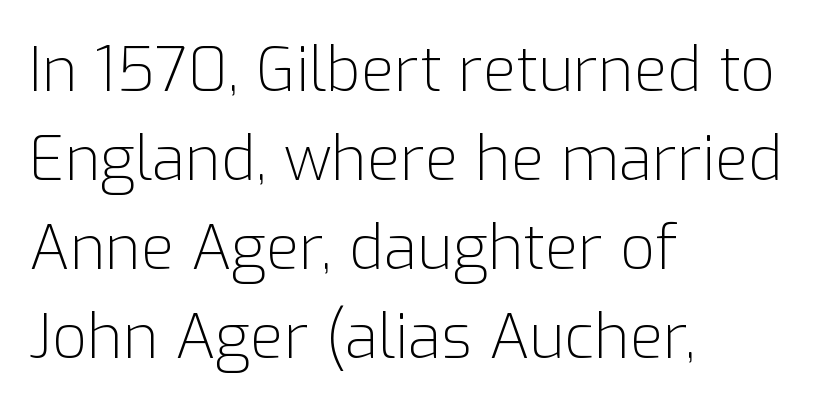
The image shows 61 px light sans-serif type, upright; set left-aligned, normal line spacing (1.46x), normal letter spacing, not underlined; low stroke contrast and a medium x-height.
